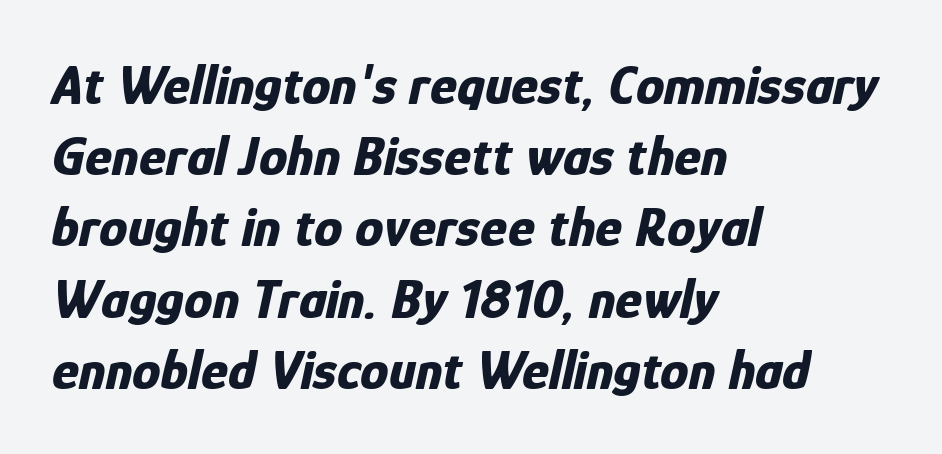
The image shows 57 px bold, condensed type, italic (leaning right); set left-aligned, normal line spacing (1.25x), normal letter spacing, not underlined; low stroke contrast and a medium x-height.
